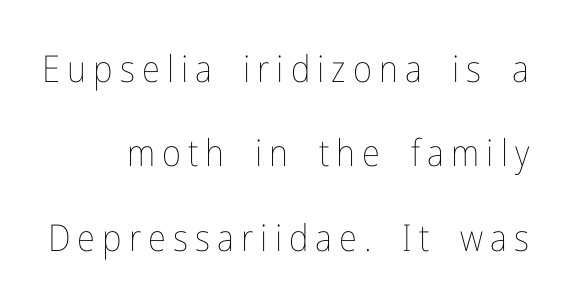
Q: Is the text bold? A: No.
Q: Is the text italic (slanted)? A: No, it is upright.
Q: Is the text underlined? A: No.
Q: Is the spacing between lines tight, normal or loose? A: Loose.
Q: Width (condensed, normal, or wide)? A: Condensed.
Q: Stroke contrast? A: Low.
Q: x-height? A: Medium.
Q: Monospaced? A: No.
